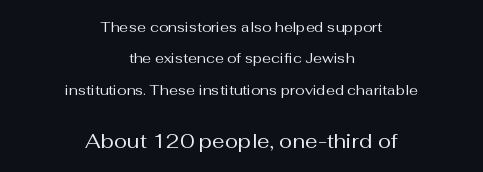
Q: Is the text bold? A: No.
Q: Is the text italic (slanted)? A: No, it is upright.
Q: Is the text underlined? A: No.
Q: How is the paragraph aligned? A: Centered.
Q: Is the spacing between letters normal or unusually wide? A: Normal.
Q: Is the spacing between lines tight, normal or loose? A: Loose.
Q: Which block of text is set in a larger size, the first (top) or the second (bottom)? A: The second (bottom) one.
